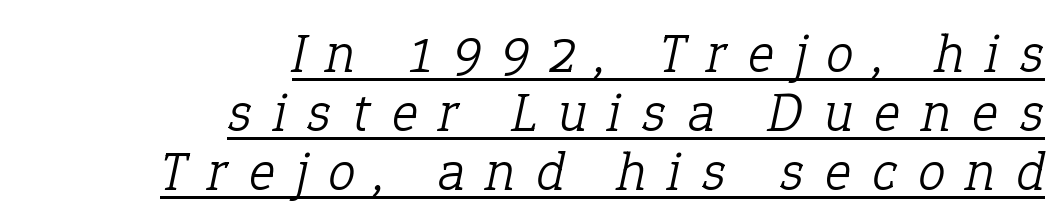
{"serif": "yes", "italic": "yes", "lean": "right", "slant_degrees": 12, "bold": "no", "weight": "light", "width": "normal", "stroke_contrast": "low", "x_height": "medium", "monospaced": "no", "underline": "yes", "align": "right", "line_spacing": "tight", "line_spacing_ratio": 1.07, "letter_spacing": "wide", "letter_spacing_em": 0.39, "glyph_px": 55}
